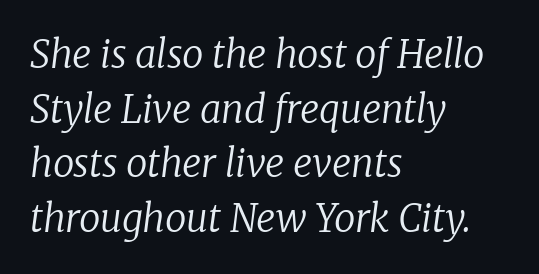
{"serif": "yes", "italic": "yes", "lean": "right", "slant_degrees": 8, "bold": "no", "weight": "regular", "width": "normal", "stroke_contrast": "low", "x_height": "medium", "monospaced": "no", "underline": "no", "align": "left", "line_spacing": "normal", "line_spacing_ratio": 1.44, "letter_spacing": "normal", "letter_spacing_em": 0.0, "glyph_px": 38}
